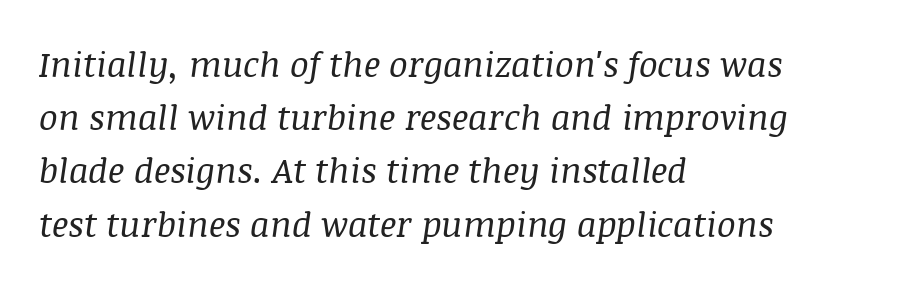
Q: Is the text bold? A: No.
Q: Is the text italic (slanted)? A: Yes, it leans right by about 8 degrees.
Q: Is the typeface a serif or a sans-serif typeface? A: Serif.
Q: Is the text underlined? A: No.
Q: How is the paragraph aligned? A: Left-aligned.
Q: Is the spacing between letters normal or unusually wide? A: Normal.
Q: Is the spacing between lines tight, normal or loose? A: Normal.
Q: Width (condensed, normal, or wide)? A: Normal.
Q: Stroke contrast? A: Medium.
Q: x-height? A: Large.
Q: Monospaced? A: No.
